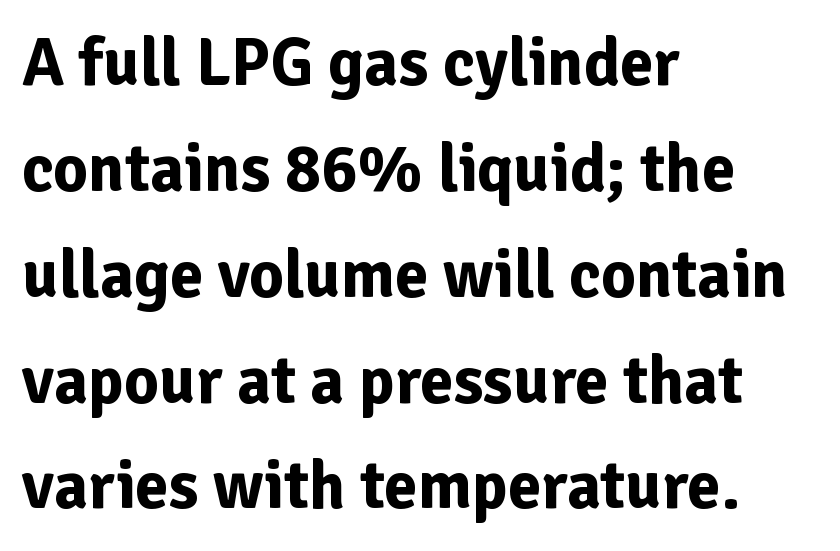
The image shows 67 px bold sans-serif type, upright; set left-aligned, normal line spacing (1.58x), normal letter spacing, not underlined; low stroke contrast and a medium x-height.
